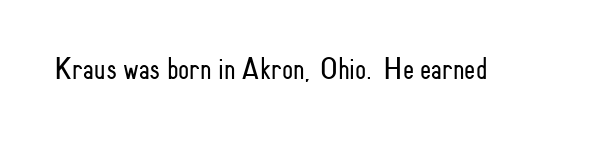
The image shows 32 px light, condensed sans-serif type, upright; set normal letter spacing, not underlined; low stroke contrast and a small x-height.
